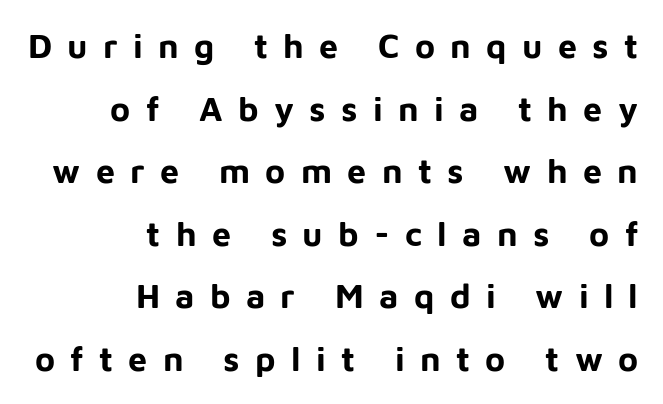
{"serif": "no", "italic": "no", "bold": "yes", "weight": "bold", "width": "normal", "stroke_contrast": "low", "x_height": "medium", "monospaced": "no", "underline": "no", "align": "right", "line_spacing_ratio": 1.84, "letter_spacing": "wide", "letter_spacing_em": 0.45, "glyph_px": 34}
